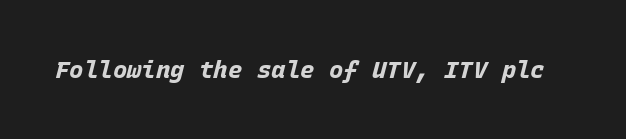
{"italic": "yes", "lean": "right", "slant_degrees": 15, "bold": "yes", "underline": "no", "letter_spacing": "normal", "letter_spacing_em": 0.0, "glyph_px": 24}
